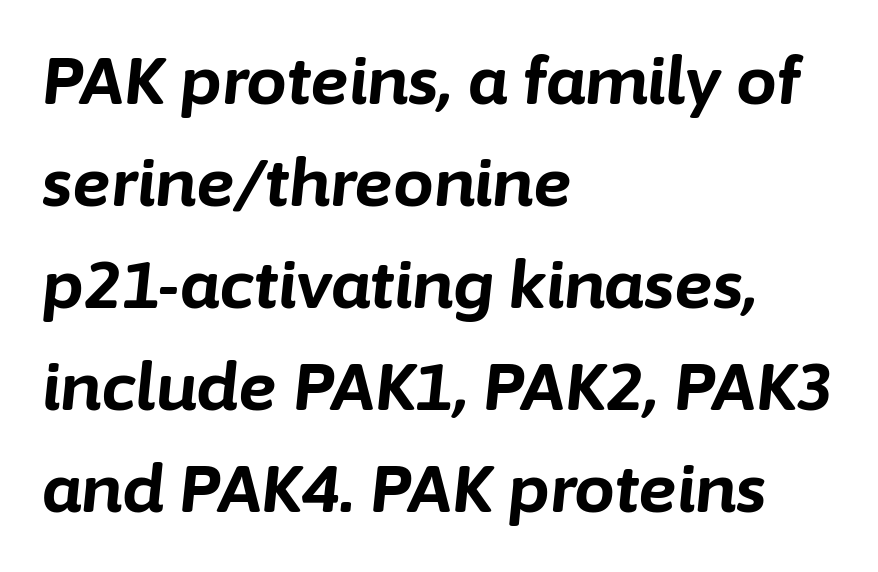
The image shows 65 px bold type, italic (leaning right); set left-aligned, normal line spacing (1.57x), normal letter spacing, not underlined; low stroke contrast and a medium x-height.
